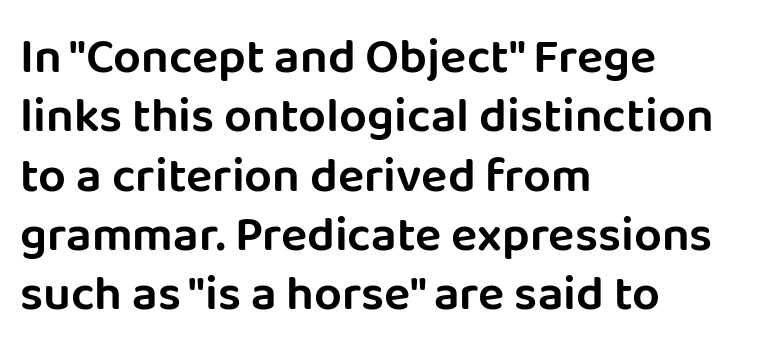
Short note: letters normally spaced. Every stem runs plumb, perpendicular to the baseline. This sample is left-justified, so line endings fall wherever the words run out. The space beneath each line is pristine and unruled. The glyphs in this specimen are sans serif.
